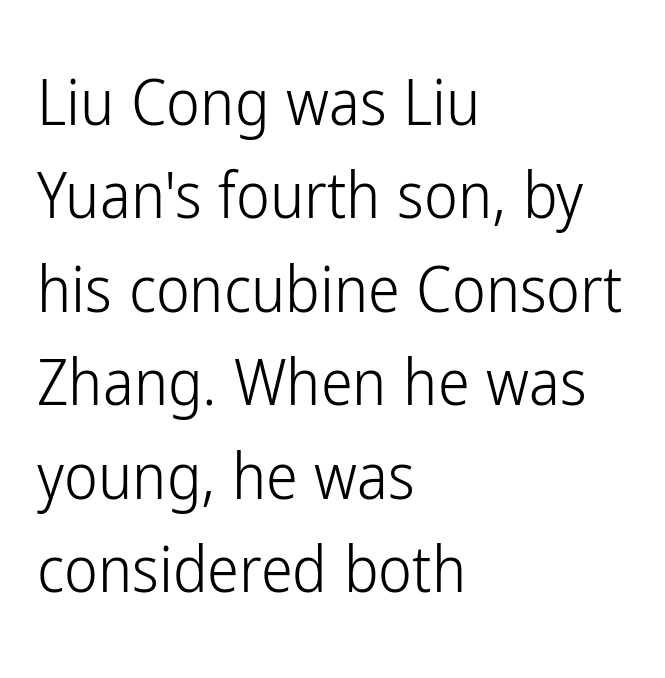
{"serif": "no", "italic": "no", "bold": "no", "weight": "light", "width": "condensed", "stroke_contrast": "low", "x_height": "medium", "monospaced": "no", "underline": "no", "align": "left", "line_spacing": "normal", "line_spacing_ratio": 1.46, "letter_spacing": "normal", "letter_spacing_em": 0.0, "glyph_px": 64}
